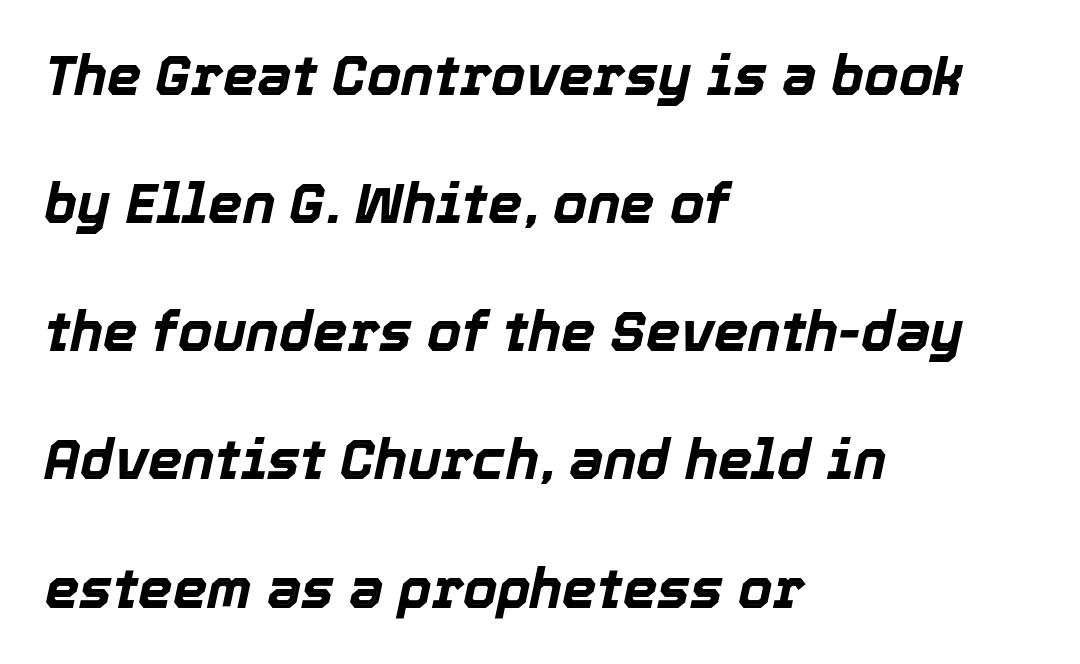
Q: Is the text bold? A: Yes.
Q: Is the text italic (slanted)? A: Yes, it leans right by about 12 degrees.
Q: Is the text underlined? A: No.
Q: How is the paragraph aligned? A: Left-aligned.
Q: Is the spacing between letters normal or unusually wide? A: Normal.
Q: Is the spacing between lines tight, normal or loose? A: Loose.
Q: Width (condensed, normal, or wide)? A: Normal.
Q: x-height? A: Medium.
Q: Monospaced? A: No.
